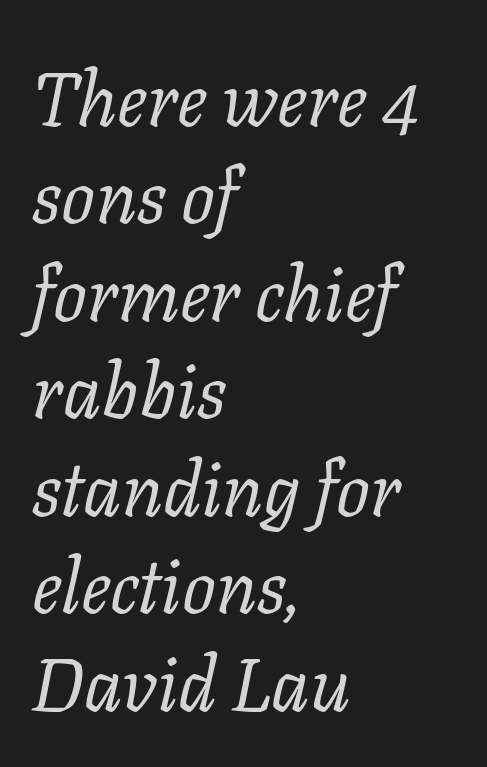
{"serif": "yes", "italic": "yes", "lean": "right", "slant_degrees": 11, "bold": "no", "weight": "regular", "width": "normal", "stroke_contrast": "low", "x_height": "medium", "monospaced": "no", "underline": "no", "align": "left", "line_spacing": "normal", "line_spacing_ratio": 1.3, "letter_spacing": "normal", "letter_spacing_em": 0.0, "glyph_px": 75}
